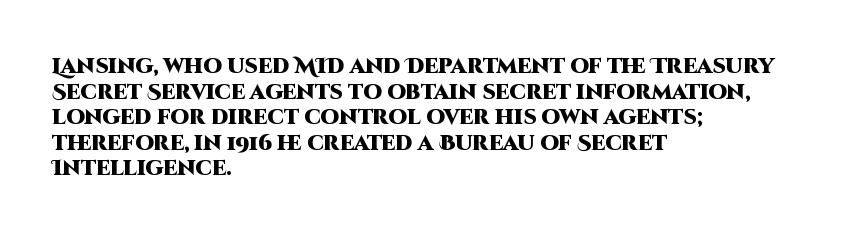
The image shows 21 px bold type, upright; set left-aligned, line spacing 1.22x, normal letter spacing, not underlined.
